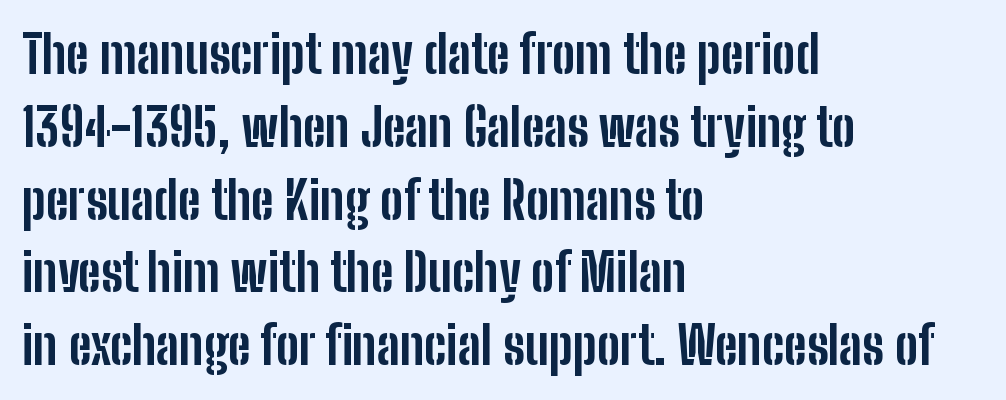
{"serif": "no", "italic": "no", "bold": "yes", "weight": "bold", "width": "condensed", "stroke_contrast": "low", "x_height": "medium", "monospaced": "no", "underline": "no", "align": "left", "line_spacing": "normal", "line_spacing_ratio": 1.4, "letter_spacing": "normal", "letter_spacing_em": 0.0, "glyph_px": 52}
